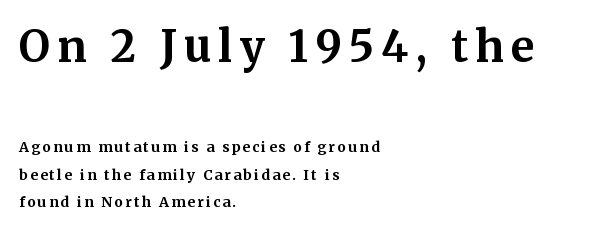
Bigger letters appear in the top chunk; the bottom chunk is reduced. Descenders are the only things crossing below the line. Nope, not italic — everything's standing straight. The passage shown stacks its lines with a broad gap.
